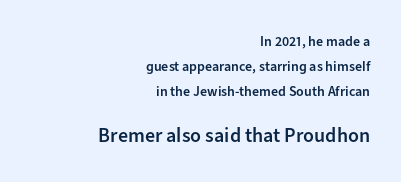
{"italic": "no", "bold": "semi", "underline": "no", "align": "right", "line_spacing_ratio": 1.77, "letter_spacing": "normal", "letter_spacing_em": 0.0, "larger_block": "second", "size_ratio": 1.43, "glyph_px": 20}
